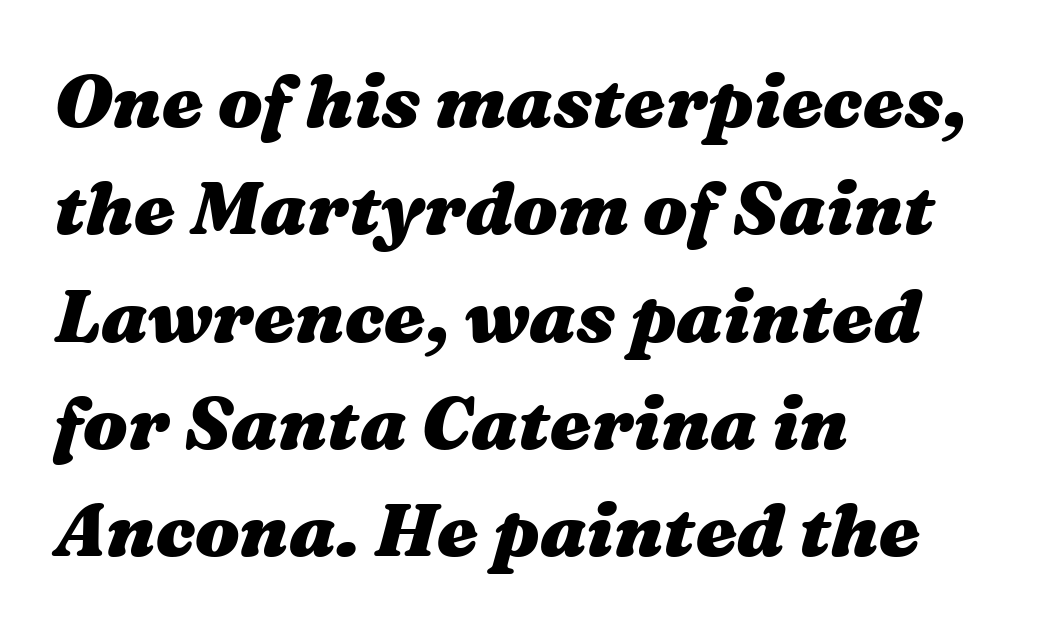
The image shows 74 px heavy, wide type, italic (leaning right); set left-aligned, normal line spacing (1.45x), normal letter spacing, not underlined; medium stroke contrast and a medium x-height.
